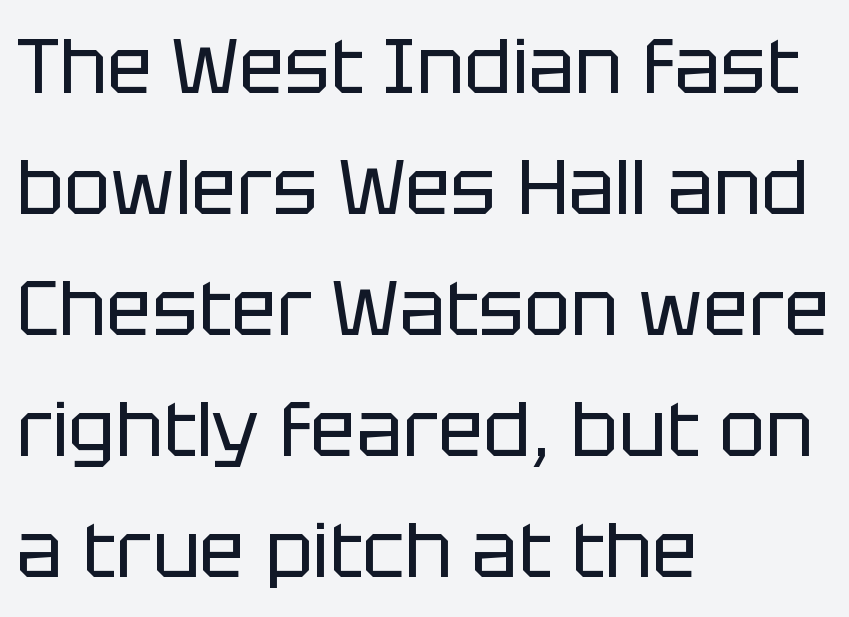
The image shows 77 px regular-weight sans-serif type, upright; set left-aligned, normal line spacing (1.57x), normal letter spacing, not underlined; low stroke contrast and a large x-height.
